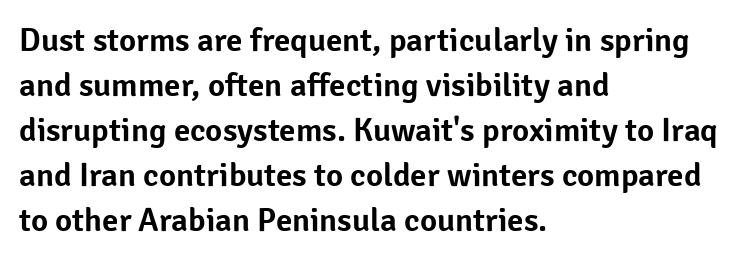
The image shows 33 px sans-serif type, upright; set left-aligned, normal line spacing (1.36x), normal letter spacing, not underlined; low stroke contrast and a medium x-height.
